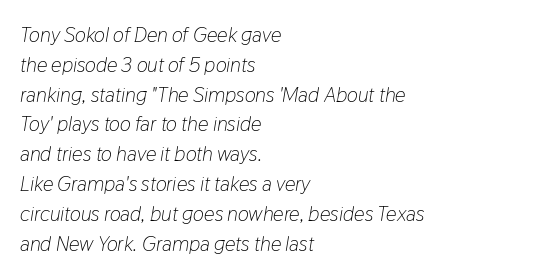
{"italic": "yes", "lean": "right", "slant_degrees": 9, "bold": "no", "underline": "no", "align": "left", "line_spacing": "normal", "line_spacing_ratio": 1.42, "letter_spacing": "normal", "letter_spacing_em": 0.0, "glyph_px": 21}
